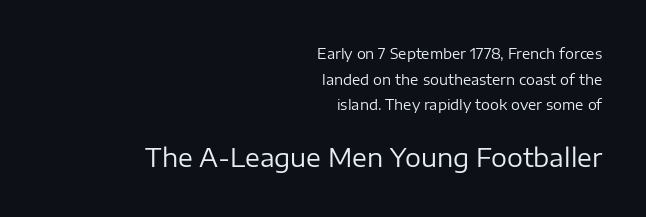
Q: Is the text bold? A: No.
Q: Is the text italic (slanted)? A: No, it is upright.
Q: Is the text underlined? A: No.
Q: How is the paragraph aligned? A: Right-aligned.
Q: Is the spacing between letters normal or unusually wide? A: Normal.
Q: Which block of text is set in a larger size, the first (top) or the second (bottom)? A: The second (bottom) one.
